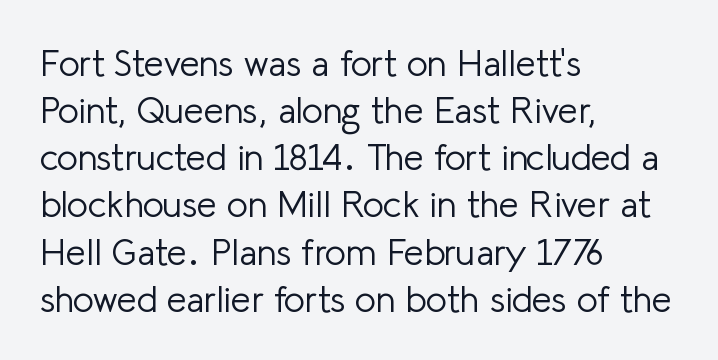
Quick note: underline off. Posture: vertical. Looks like regular typesetting: each glyph gets only the width it needs. Stroke thickness stays within the range of a standard reading face or lighter.
